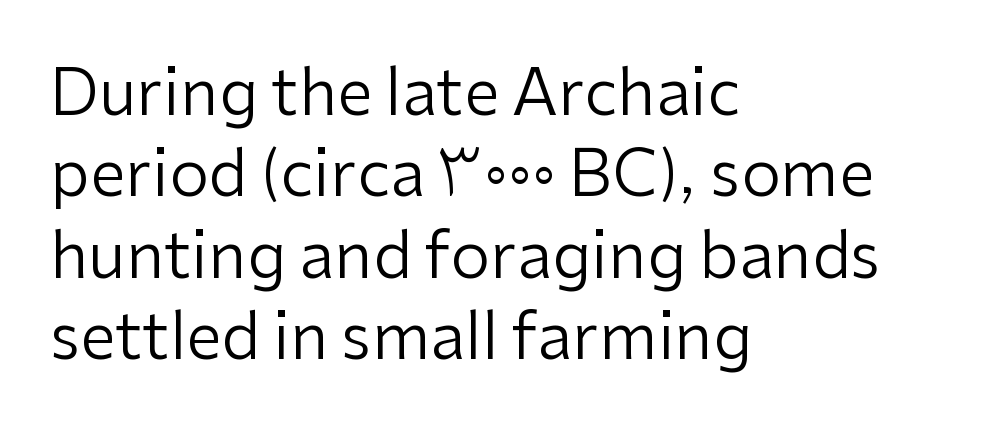
{"serif": "no", "italic": "no", "bold": "no", "weight": "regular", "width": "normal", "stroke_contrast": "low", "x_height": "medium", "monospaced": "no", "underline": "no", "align": "left", "line_spacing": "normal", "line_spacing_ratio": 1.27, "letter_spacing": "normal", "letter_spacing_em": 0.0, "glyph_px": 64}
